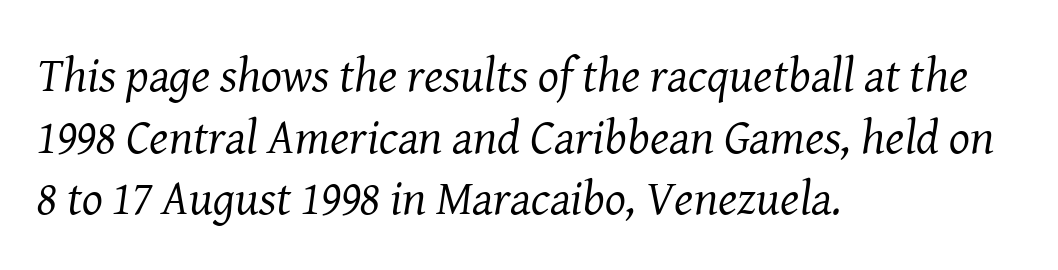
The image shows 49 px regular-weight serif type, italic (leaning right); set left-aligned, normal line spacing (1.26x), normal letter spacing, not underlined; medium stroke contrast and a medium x-height.
